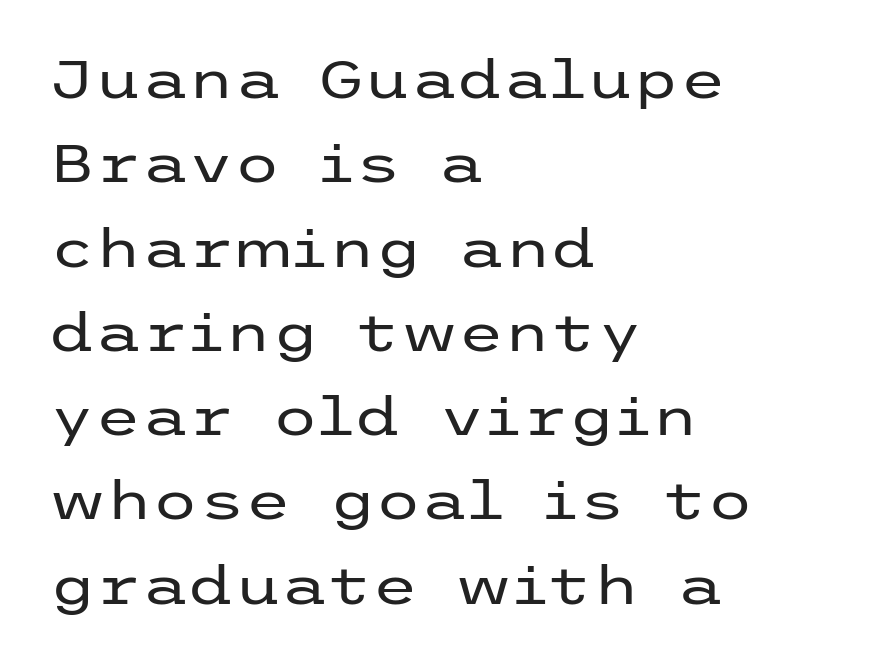
Q: Is the text bold? A: No.
Q: Is the text italic (slanted)? A: No, it is upright.
Q: Is the typeface a serif or a sans-serif typeface? A: Sans-serif.
Q: Is the text underlined? A: No.
Q: How is the paragraph aligned? A: Left-aligned.
Q: Is the spacing between letters normal or unusually wide? A: Normal.
Q: Is the spacing between lines tight, normal or loose? A: Normal.
Q: Width (condensed, normal, or wide)? A: Wide.
Q: Stroke contrast? A: Low.
Q: x-height? A: Medium.
